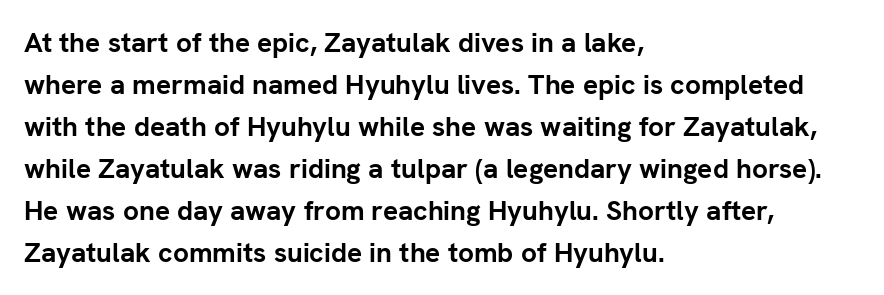
The image shows 28 px semibold sans-serif type, upright; set left-aligned, normal line spacing (1.5x), normal letter spacing, not underlined; low stroke contrast and a medium x-height.
